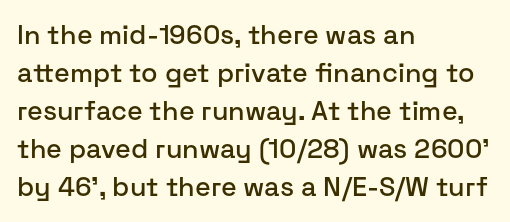
The image shows 27 px text type, upright; set left-aligned, normal line spacing (1.41x), normal letter spacing, not underlined.
